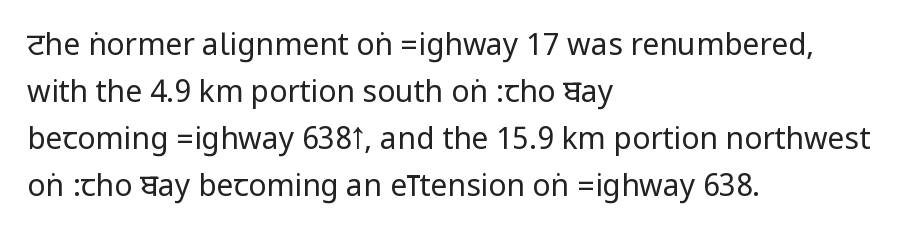
A typesetter would label this face a sans. The typeface has the unassuming heft of standard copy or less. What's the leading like? Ordinary, nothing unusual. The strip under each line holds only bare page.
